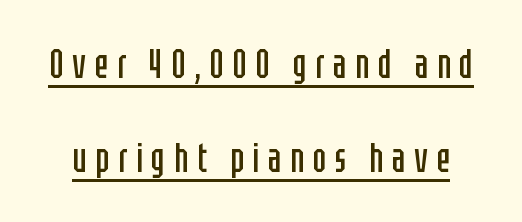
{"serif": "no", "italic": "no", "bold": "no", "weight": "regular", "width": "condensed", "stroke_contrast": "low", "x_height": "large", "monospaced": "no", "underline": "yes", "line_spacing": "loose", "line_spacing_ratio": 2.35, "letter_spacing": "wide", "letter_spacing_em": 0.22, "glyph_px": 40}
